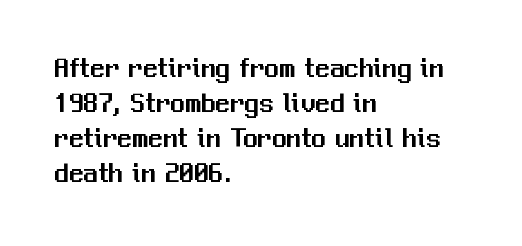
Q: Is the text italic (slanted)? A: No, it is upright.
Q: Is the typeface a serif or a sans-serif typeface? A: Sans-serif.
Q: Is the text underlined? A: No.
Q: How is the paragraph aligned? A: Left-aligned.
Q: Is the spacing between letters normal or unusually wide? A: Normal.
Q: Width (condensed, normal, or wide)? A: Normal.
Q: Stroke contrast? A: Medium.
Q: x-height? A: Medium.
Q: Monospaced? A: No.
